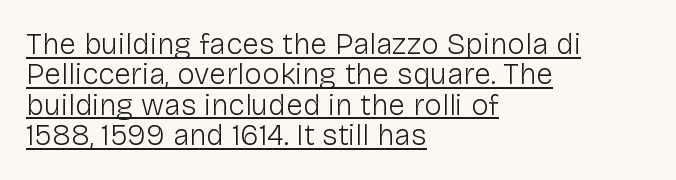
Q: Is the text bold? A: No.
Q: Is the text italic (slanted)? A: No, it is upright.
Q: Is the typeface a serif or a sans-serif typeface? A: Sans-serif.
Q: Is the text underlined? A: Yes.
Q: How is the paragraph aligned? A: Left-aligned.
Q: Is the spacing between letters normal or unusually wide? A: Normal.
Q: Is the spacing between lines tight, normal or loose? A: Tight.
Q: Width (condensed, normal, or wide)? A: Normal.
Q: Stroke contrast? A: Low.
Q: x-height? A: Medium.
Q: Monospaced? A: No.
